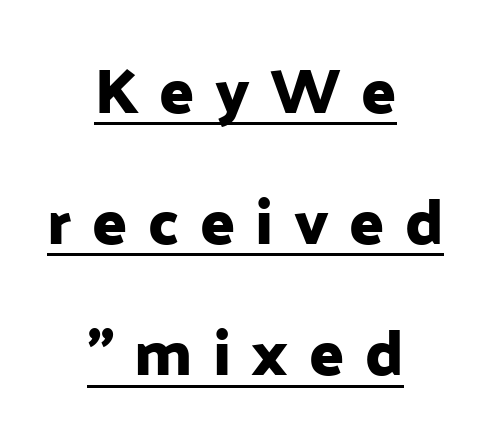
{"serif": "no", "italic": "no", "width": "normal", "stroke_contrast": "low", "x_height": "medium", "monospaced": "no", "underline": "yes", "align": "center", "line_spacing": "loose", "line_spacing_ratio": 2.05, "letter_spacing": "wide", "letter_spacing_em": 0.32, "glyph_px": 64}
